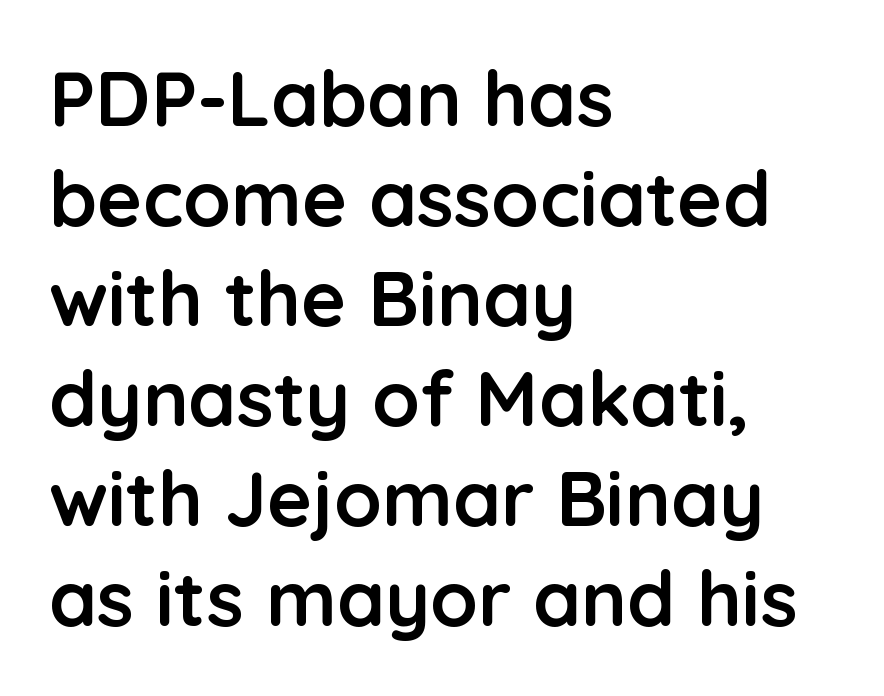
Q: Is the text bold? A: Yes.
Q: Is the text italic (slanted)? A: No, it is upright.
Q: Is the typeface a serif or a sans-serif typeface? A: Sans-serif.
Q: Is the text underlined? A: No.
Q: How is the paragraph aligned? A: Left-aligned.
Q: Is the spacing between letters normal or unusually wide? A: Normal.
Q: Is the spacing between lines tight, normal or loose? A: Normal.
Q: Width (condensed, normal, or wide)? A: Normal.
Q: Stroke contrast? A: Low.
Q: x-height? A: Medium.
Q: Monospaced? A: No.
